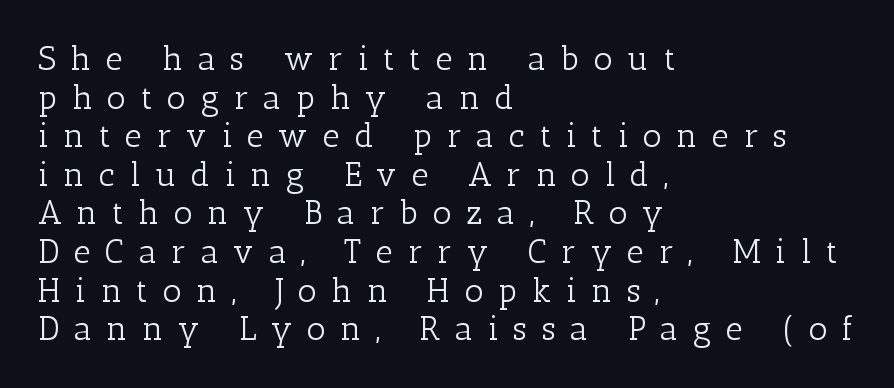
The tracking reads as deliberately expanded to a designer's eye. Honestly, there is no underline to notice here at all. Nope, not italic — everything's standing straight. A classic flush-left, rag-right setting is used for this passage. The letters carry serifs — small finishing strokes at the ends of their stems.
